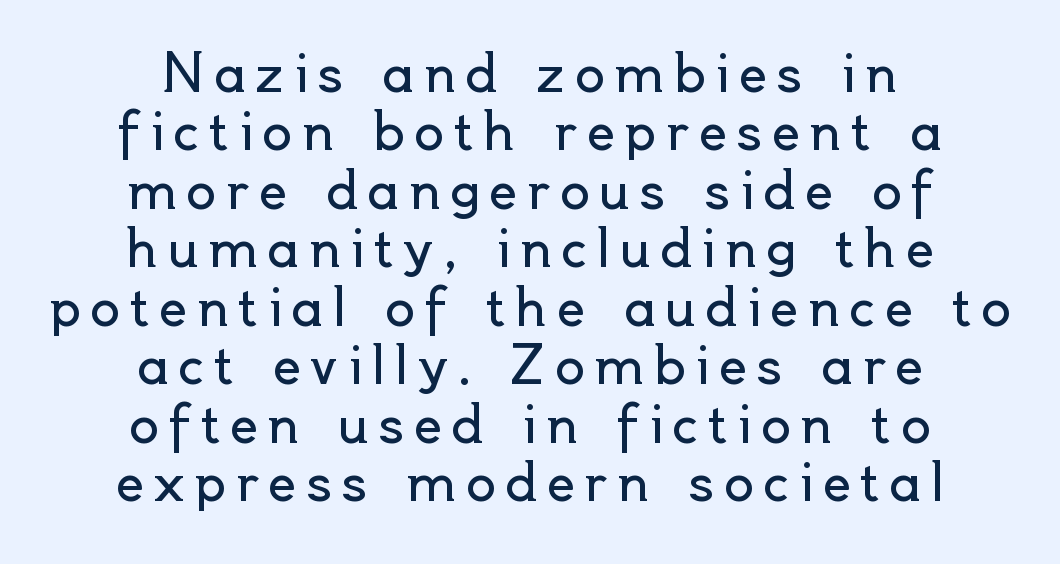
{"serif": "no", "italic": "no", "bold": "no", "weight": "regular", "width": "normal", "x_height": "small", "monospaced": "no", "underline": "no", "align": "center", "line_spacing_ratio": 1.17, "glyph_px": 50}
